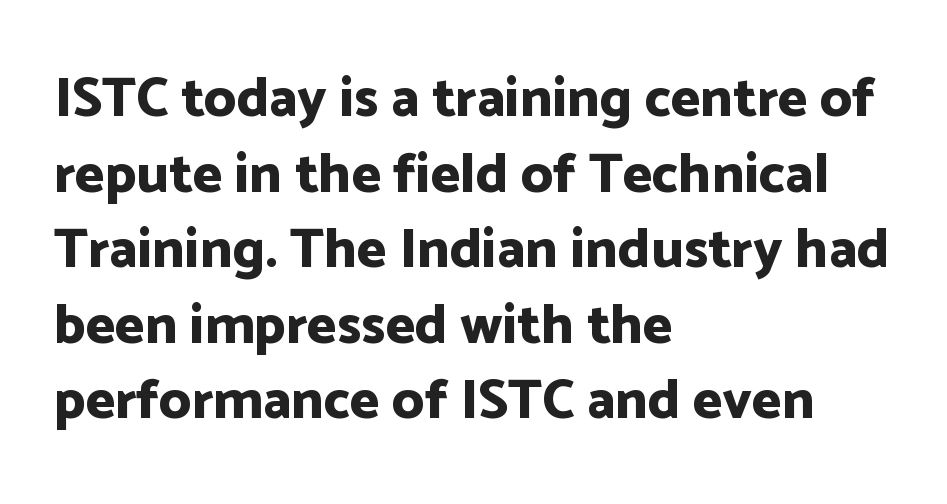
{"serif": "no", "italic": "no", "bold": "yes", "weight": "bold", "width": "normal", "stroke_contrast": "low", "x_height": "medium", "monospaced": "no", "underline": "no", "align": "left", "line_spacing": "normal", "line_spacing_ratio": 1.35, "letter_spacing": "normal", "letter_spacing_em": 0.0, "glyph_px": 56}
